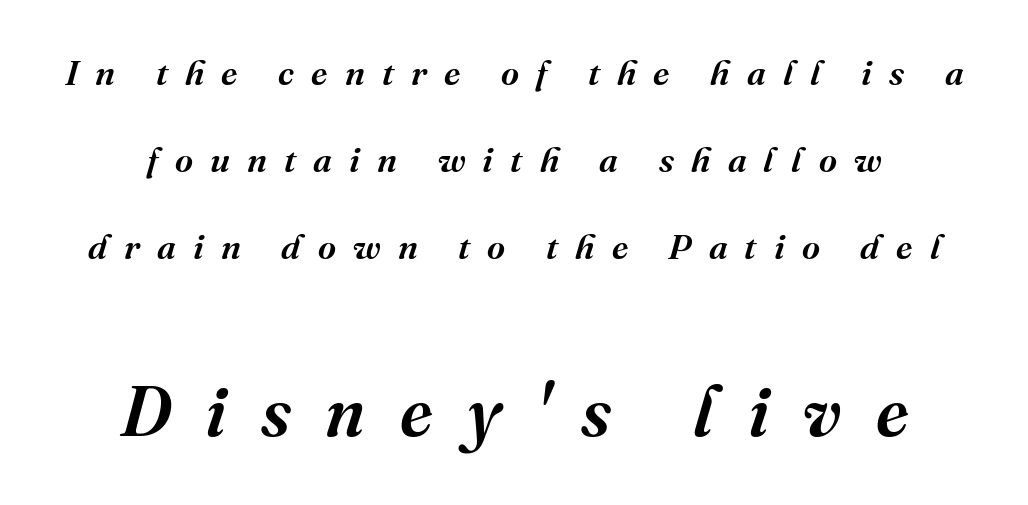
On the weight axis this lands at semibold, roughly 600. Each letter keeps its own natural width here, so spacing adapts to shape. There is plenty of visible air inserted between adjacent glyphs. Regarding serifs, this sample has them. Typeset on center — no edge is straight. The designer gave the closing block more size than the opening block.
